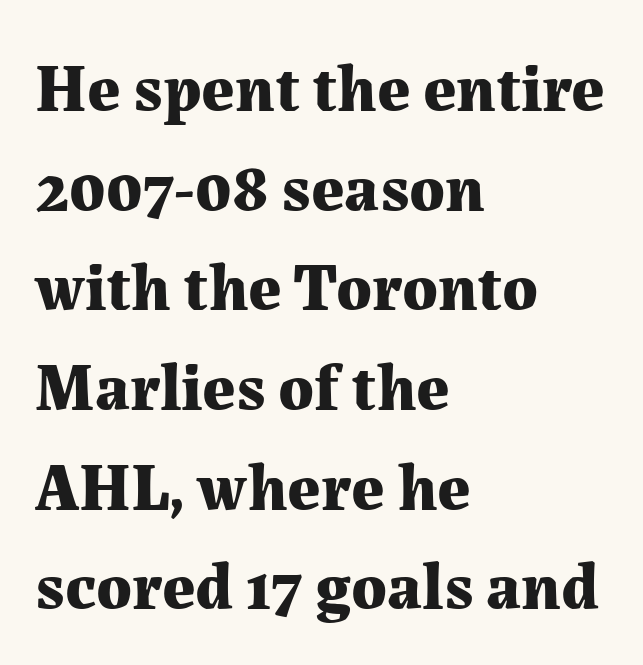
{"serif": "yes", "italic": "no", "bold": "yes", "weight": "bold", "width": "normal", "stroke_contrast": "medium", "x_height": "medium", "monospaced": "no", "underline": "no", "align": "left", "line_spacing": "normal", "line_spacing_ratio": 1.51, "letter_spacing": "normal", "letter_spacing_em": 0.0, "glyph_px": 66}
